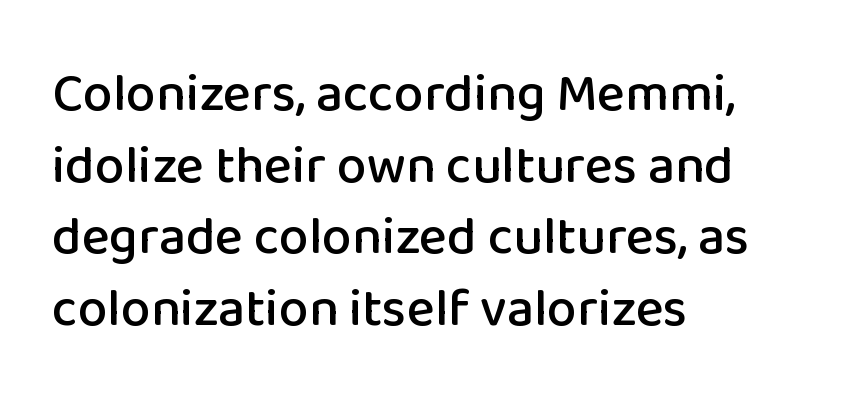
{"serif": "no", "italic": "no", "width": "normal", "stroke_contrast": "low", "x_height": "medium", "monospaced": "no", "underline": "no", "align": "left", "line_spacing": "normal", "line_spacing_ratio": 1.35, "letter_spacing": "normal", "letter_spacing_em": 0.0, "glyph_px": 53}
